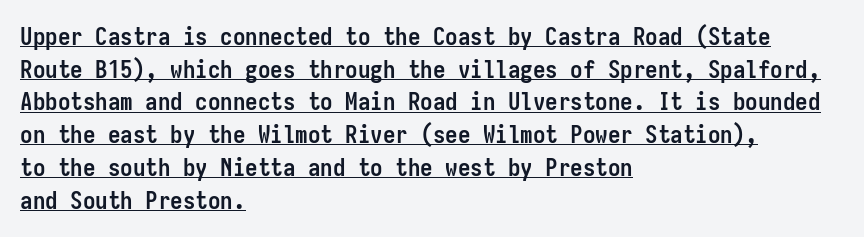
{"italic": "no", "bold": "yes", "underline": "yes", "align": "left", "line_spacing": "normal", "line_spacing_ratio": 1.31, "letter_spacing": "normal", "letter_spacing_em": 0.0, "glyph_px": 25}
